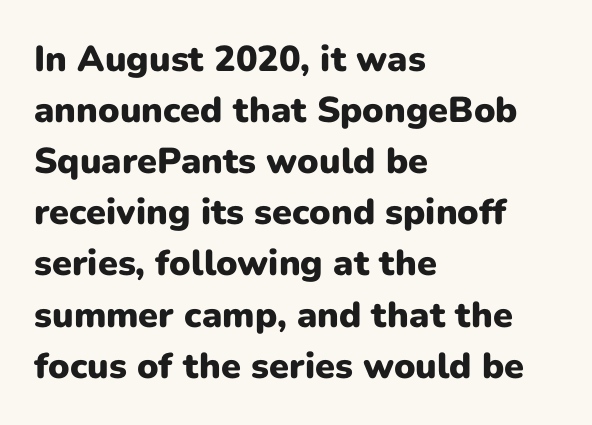
Q: Is the text bold? A: Yes.
Q: Is the text italic (slanted)? A: No, it is upright.
Q: Is the typeface a serif or a sans-serif typeface? A: Sans-serif.
Q: Is the text underlined? A: No.
Q: How is the paragraph aligned? A: Left-aligned.
Q: Is the spacing between letters normal or unusually wide? A: Normal.
Q: Is the spacing between lines tight, normal or loose? A: Normal.
Q: Width (condensed, normal, or wide)? A: Normal.
Q: Stroke contrast? A: Low.
Q: x-height? A: Medium.
Q: Monospaced? A: No.
